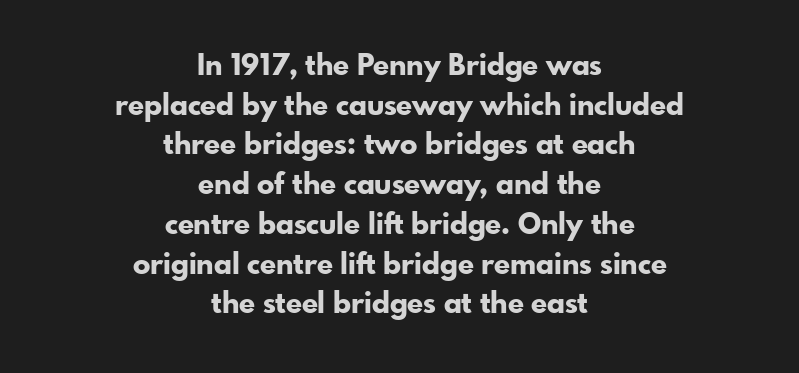
Q: Is the text bold? A: Yes.
Q: Is the text italic (slanted)? A: No, it is upright.
Q: Is the typeface a serif or a sans-serif typeface? A: Sans-serif.
Q: Is the text underlined? A: No.
Q: How is the paragraph aligned? A: Centered.
Q: Is the spacing between letters normal or unusually wide? A: Normal.
Q: Is the spacing between lines tight, normal or loose? A: Normal.
Q: Width (condensed, normal, or wide)? A: Normal.
Q: Stroke contrast? A: Low.
Q: x-height? A: Small.
Q: Monospaced? A: No.
